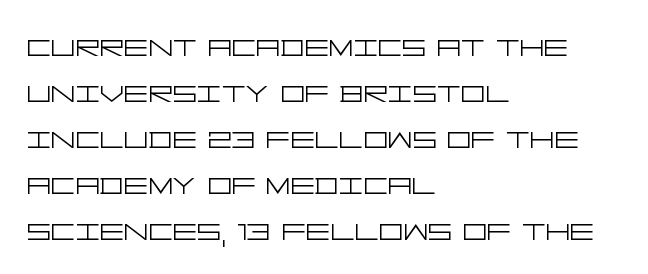
{"serif": "no", "italic": "no", "bold": "no", "weight": "light", "width": "wide", "stroke_contrast": "low", "x_height": "large", "underline": "no", "align": "left", "line_spacing_ratio": 1.21, "letter_spacing": "normal", "letter_spacing_em": 0.0, "glyph_px": 38}
